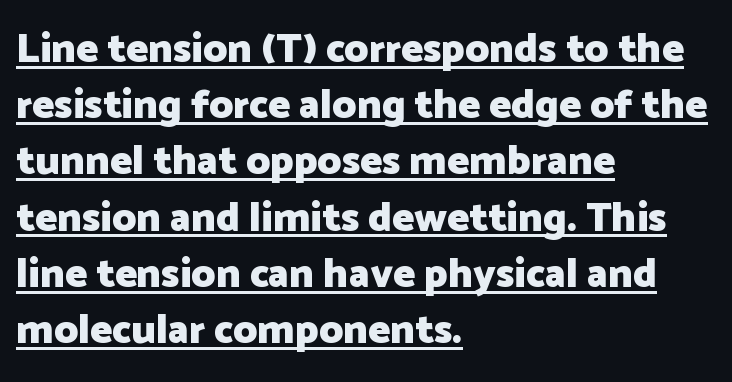
The image shows 41 px heavy sans-serif type, upright; set left-aligned, normal line spacing (1.37x), normal letter spacing, underlined; low stroke contrast and a medium x-height.
